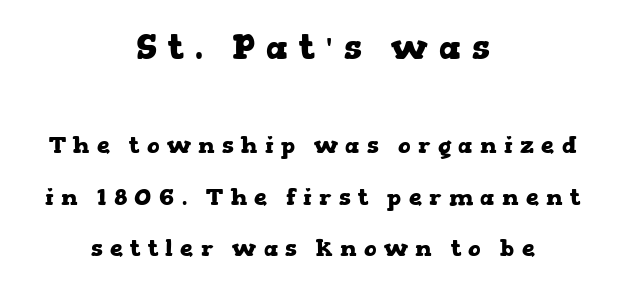
{"serif": "yes", "italic": "no", "bold": "yes", "weight": "heavy", "width": "wide", "stroke_contrast": "low", "x_height": "medium", "monospaced": "no", "underline": "no", "align": "center", "line_spacing": "loose", "line_spacing_ratio": 2.24, "letter_spacing": "wide", "letter_spacing_em": 0.32, "larger_block": "first", "size_ratio": 1.52, "glyph_px": 35}
